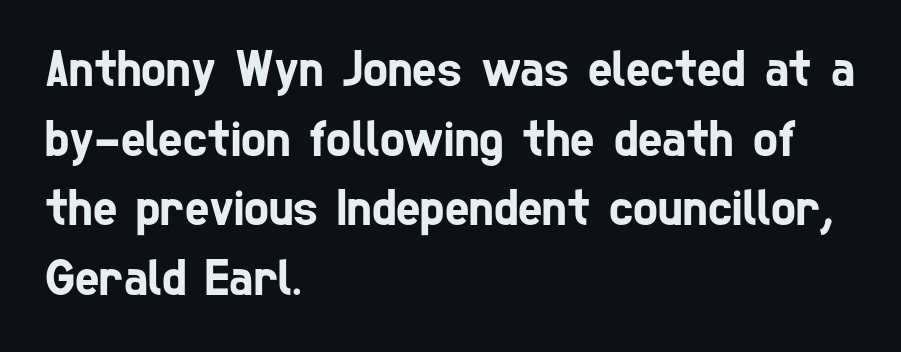
Q: Is the typeface a serif or a sans-serif typeface? A: Sans-serif.
Q: Is the text underlined? A: No.
Q: How is the paragraph aligned? A: Left-aligned.
Q: Is the spacing between letters normal or unusually wide? A: Normal.
Q: Is the spacing between lines tight, normal or loose? A: Normal.
Q: Width (condensed, normal, or wide)? A: Condensed.
Q: Stroke contrast? A: Low.
Q: x-height? A: Medium.
Q: Monospaced? A: No.
